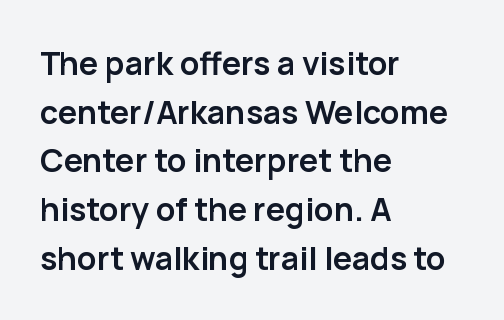
The image shows 32 px semibold sans-serif type, upright; set left-aligned, normal line spacing (1.52x), normal letter spacing, not underlined; low stroke contrast and a medium x-height.
